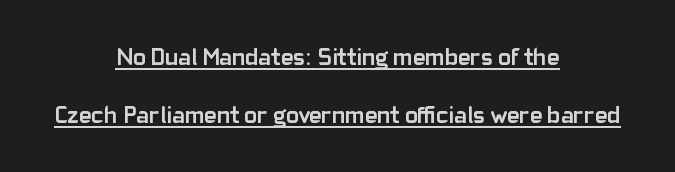
{"italic": "no", "bold": "yes", "underline": "yes", "align": "center", "line_spacing": "loose", "line_spacing_ratio": 2.41, "letter_spacing": "normal", "letter_spacing_em": 0.0, "glyph_px": 24}
